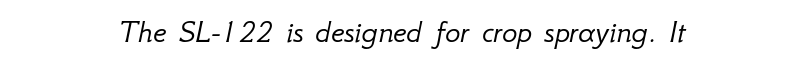
Q: Is the text bold? A: No.
Q: Is the text italic (slanted)? A: Yes, it leans right by about 12 degrees.
Q: Is the text underlined? A: No.
Q: How is the paragraph aligned? A: Centered.
Q: Is the spacing between letters normal or unusually wide? A: Normal.
Q: Width (condensed, normal, or wide)? A: Normal.
Q: Stroke contrast? A: Low.
Q: x-height? A: Small.
Q: Monospaced? A: No.
